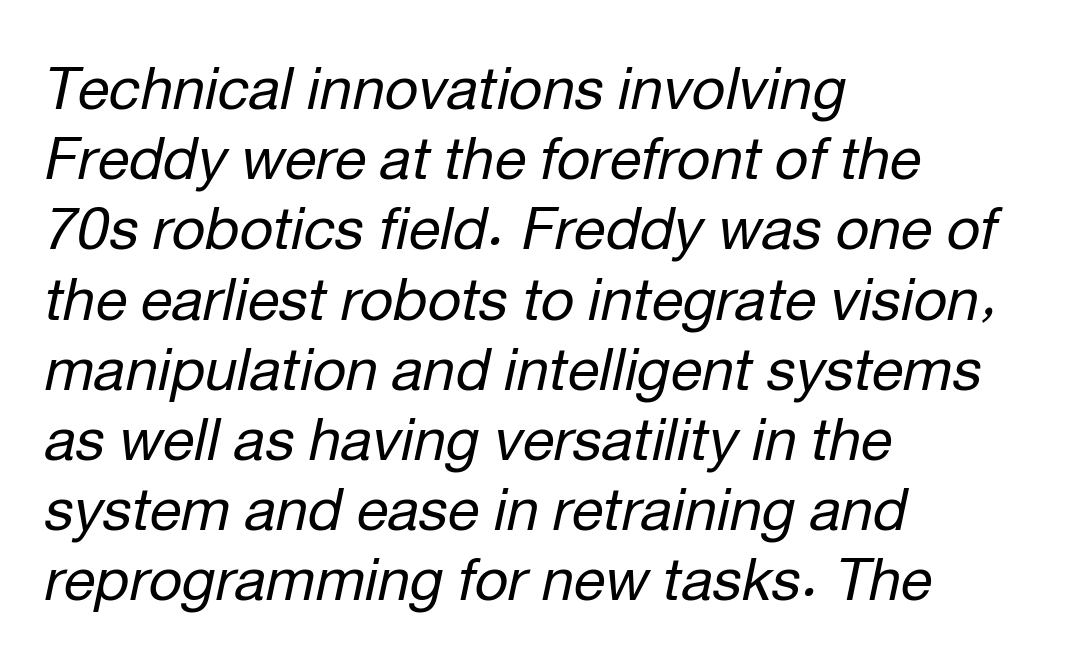
Tracking here is standard; glyphs follow each other at the usual distance. One-word summary of the alignment: left. The font is comparable to plain body text, perhaps lighter. The axis of the letterforms is tilted away from vertical. Check under the words: just untouched page. Spacing verdict: proportional, widths tailored to each character.
